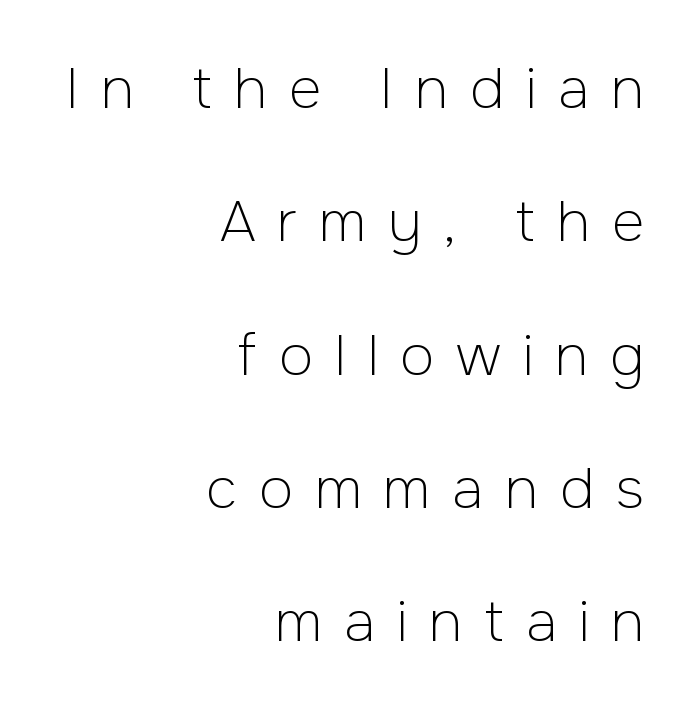
Anything drawn beneath the words? Only blank space. Tracking here is generous; glyphs stand well apart from one another. On a weight scale, this lands at 450 or below. The ragged edge is on the left, which tells us the setting is flush right.
